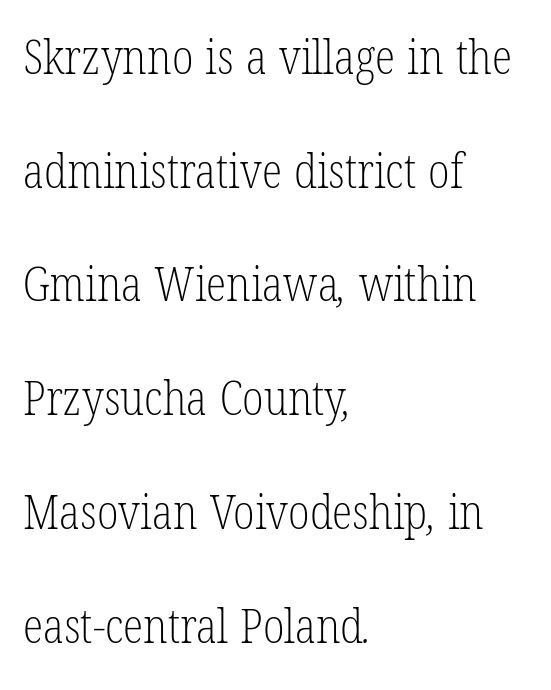
Q: Is the text bold? A: No.
Q: Is the typeface a serif or a sans-serif typeface? A: Serif.
Q: Is the text underlined? A: No.
Q: How is the paragraph aligned? A: Left-aligned.
Q: Is the spacing between letters normal or unusually wide? A: Normal.
Q: Is the spacing between lines tight, normal or loose? A: Loose.
Q: Width (condensed, normal, or wide)? A: Condensed.
Q: Stroke contrast? A: Low.
Q: x-height? A: Medium.
Q: Monospaced? A: No.
